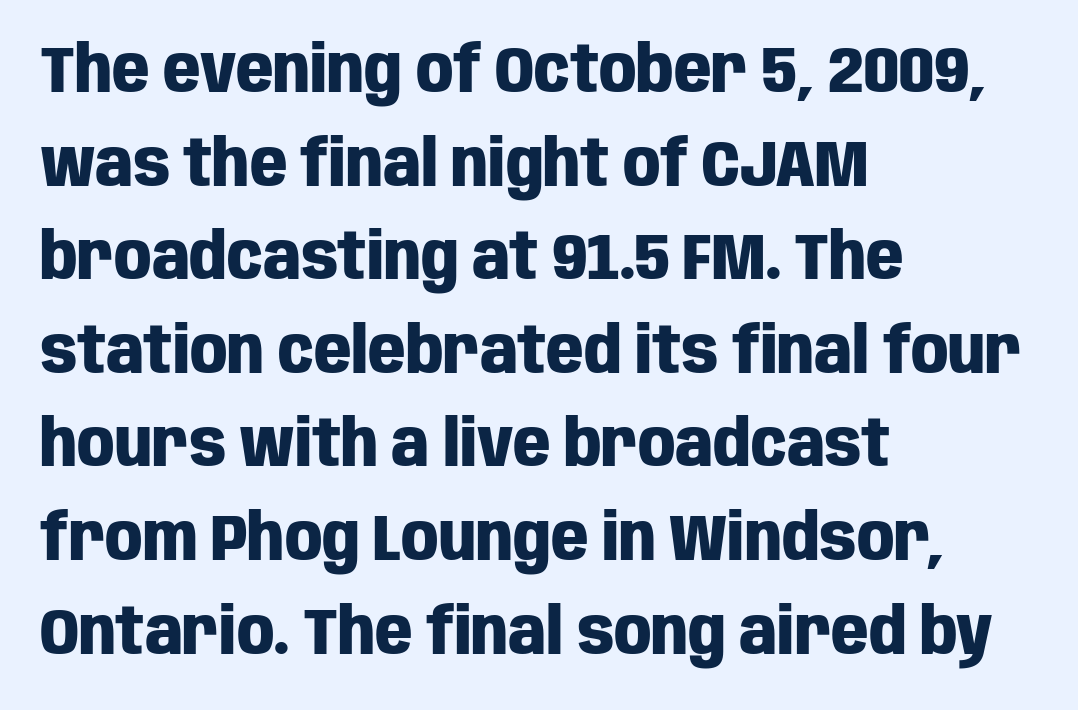
Q: Is the text bold? A: Yes.
Q: Is the text italic (slanted)? A: No, it is upright.
Q: Is the typeface a serif or a sans-serif typeface? A: Sans-serif.
Q: Is the text underlined? A: No.
Q: How is the paragraph aligned? A: Left-aligned.
Q: Is the spacing between letters normal or unusually wide? A: Normal.
Q: Is the spacing between lines tight, normal or loose? A: Normal.
Q: Width (condensed, normal, or wide)? A: Condensed.
Q: Stroke contrast? A: Low.
Q: x-height? A: Large.
Q: Monospaced? A: No.
